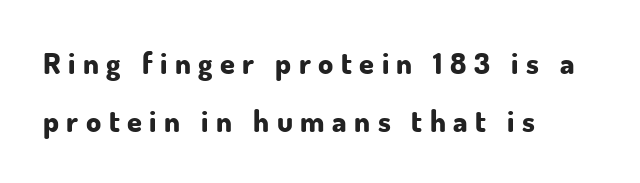
The image shows 30 px bold sans-serif type, upright; set left-aligned, loose line spacing (1.93x), unusually wide letter spacing (+0.25 em), not underlined; low stroke contrast and a small x-height.
